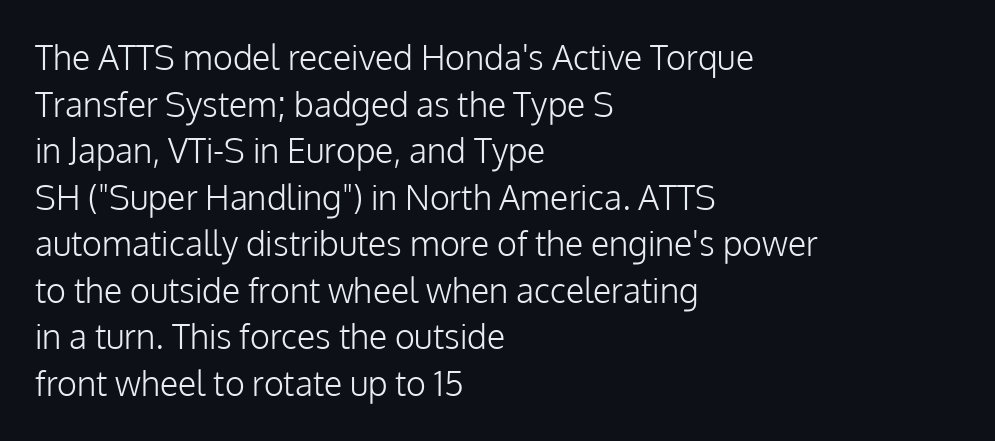
This is not heavy type; no bold has been used. Where is the straight margin? On the left. You can tell it's not italic because the verticals are truly vertical. Typographically, this falls in the sans-serif category.
